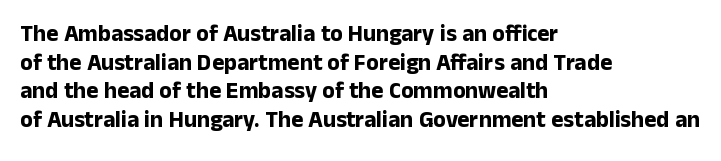
Q: Is the text bold? A: Yes.
Q: Is the text italic (slanted)? A: No, it is upright.
Q: Is the text underlined? A: No.
Q: How is the paragraph aligned? A: Left-aligned.
Q: Is the spacing between letters normal or unusually wide? A: Normal.
